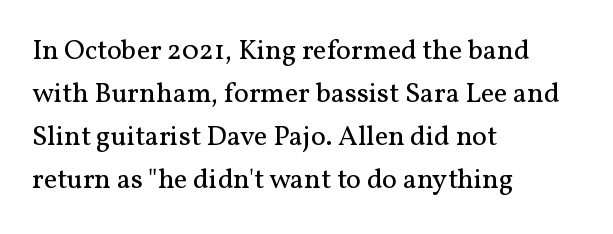
Q: Is the text bold? A: No.
Q: Is the text italic (slanted)? A: No, it is upright.
Q: Is the typeface a serif or a sans-serif typeface? A: Serif.
Q: Is the text underlined? A: No.
Q: How is the paragraph aligned? A: Left-aligned.
Q: Is the spacing between letters normal or unusually wide? A: Normal.
Q: Is the spacing between lines tight, normal or loose? A: Normal.
Q: Width (condensed, normal, or wide)? A: Normal.
Q: Stroke contrast? A: Medium.
Q: x-height? A: Medium.
Q: Monospaced? A: No.
